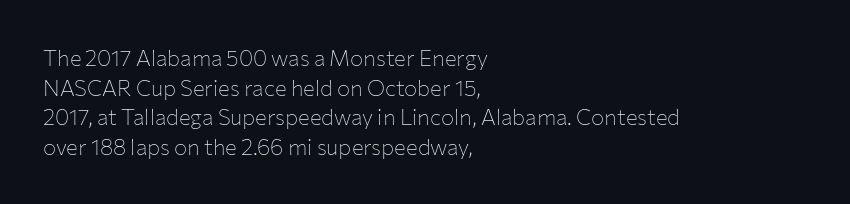
Unmarked baselines from the first word to the last. The designer left line spacing at the default. The rendering anchors every line to the left-hand side. The gaps between neighbouring characters are ordinary and unremarkable. The type sits square on the baseline with zero lean.
